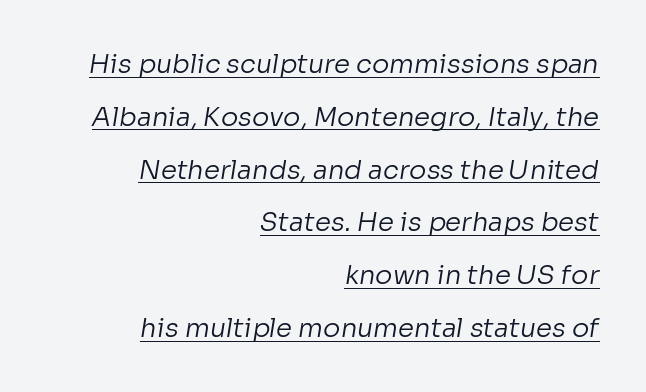
{"bold": "no", "underline": "yes", "align": "right", "line_spacing": "loose", "line_spacing_ratio": 2.03, "letter_spacing": "normal", "letter_spacing_em": 0.0, "glyph_px": 26}
